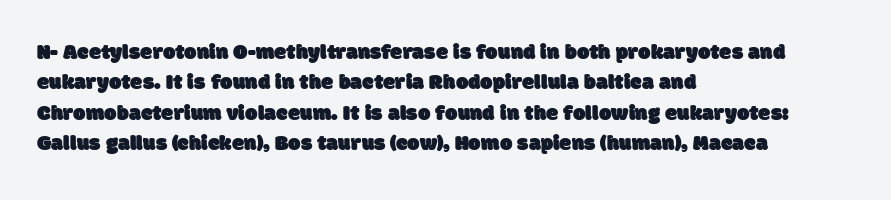
The image shows 22 px text type; set left-aligned, normal line spacing (1.38x), normal letter spacing, not underlined.
